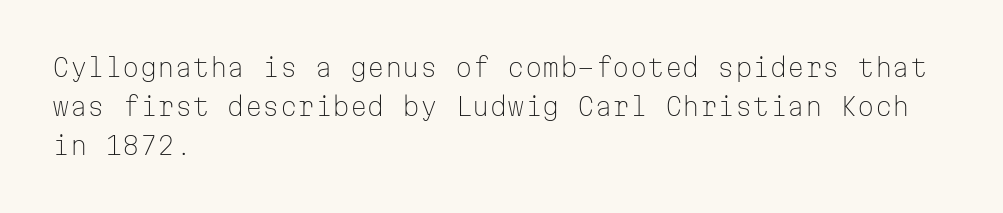
{"italic": "no", "bold": "no", "underline": "no", "align": "left", "line_spacing": "normal", "line_spacing_ratio": 1.57, "letter_spacing": "normal", "letter_spacing_em": 0.0, "glyph_px": 25}
